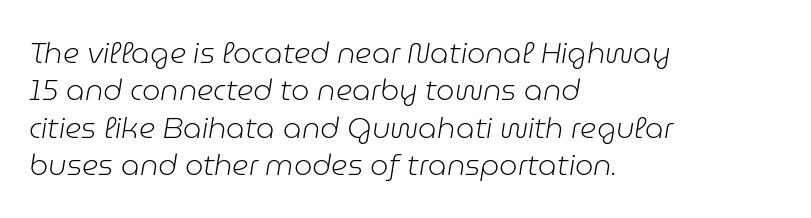
Q: Is the text bold? A: No.
Q: Is the text italic (slanted)? A: Yes, it leans right by about 9 degrees.
Q: Is the text underlined? A: No.
Q: How is the paragraph aligned? A: Left-aligned.
Q: Is the spacing between letters normal or unusually wide? A: Normal.
Q: Is the spacing between lines tight, normal or loose? A: Normal.
Q: Width (condensed, normal, or wide)? A: Normal.
Q: Stroke contrast? A: Low.
Q: x-height? A: Medium.
Q: Monospaced? A: No.
